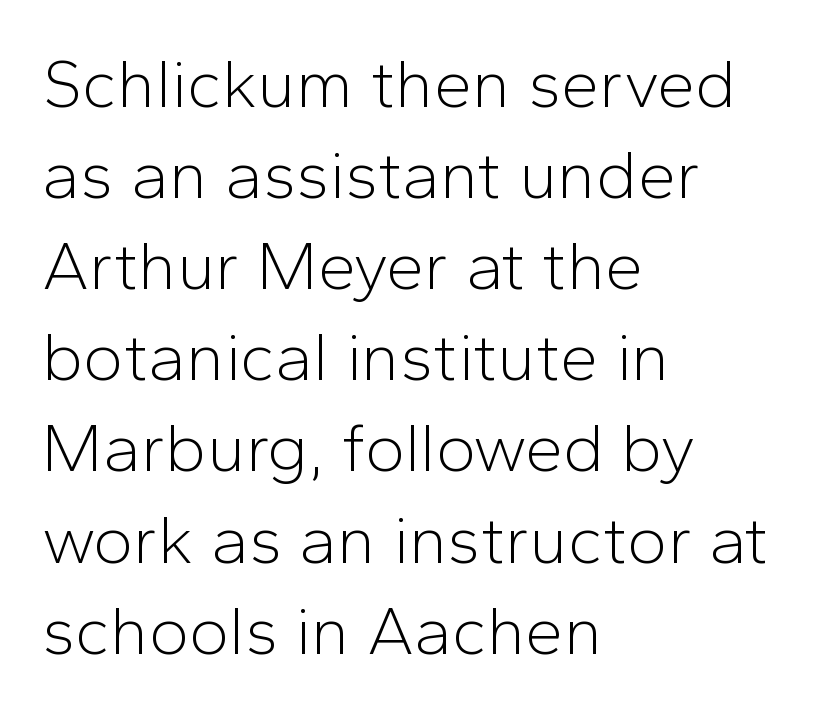
Q: Is the text bold? A: No.
Q: Is the text italic (slanted)? A: No, it is upright.
Q: Is the typeface a serif or a sans-serif typeface? A: Sans-serif.
Q: Is the text underlined? A: No.
Q: How is the paragraph aligned? A: Left-aligned.
Q: Is the spacing between letters normal or unusually wide? A: Normal.
Q: Is the spacing between lines tight, normal or loose? A: Normal.
Q: Width (condensed, normal, or wide)? A: Normal.
Q: Stroke contrast? A: Low.
Q: x-height? A: Medium.
Q: Monospaced? A: No.
